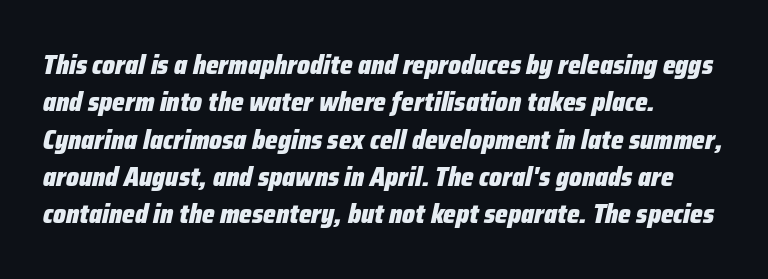
Honestly, the letter spacing is just normal — you wouldn't notice it. This rendering features lettering with no underline. A student would call this left alignment; a typographer would say flush left, rag right. Each glyph is drawn with heavy, bold strokes. The leading is moderate, giving the passage an even texture.
